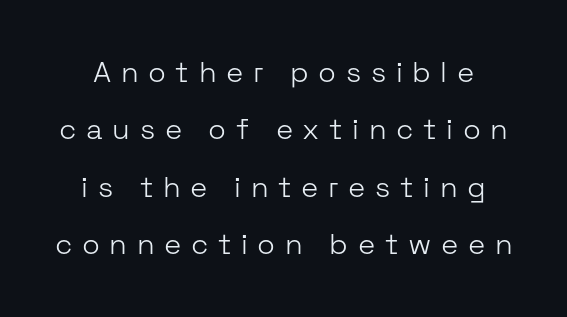
{"serif": "no", "italic": "no", "bold": "no", "weight": "light", "width": "normal", "stroke_contrast": "low", "x_height": "medium", "monospaced": "no", "underline": "no", "line_spacing": "loose", "line_spacing_ratio": 1.98, "letter_spacing": "wide", "letter_spacing_em": 0.33, "glyph_px": 29}
